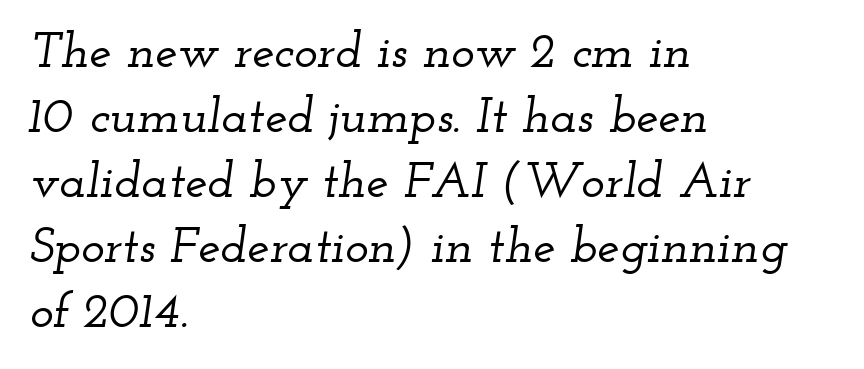
The letters carry serifs — small finishing strokes at the ends of their stems. Varying glyph widths throughout — classic text-font behaviour. Clear beneath every line of the passage. Compared with typical paragraphs, the rows here are spaced about the same.
